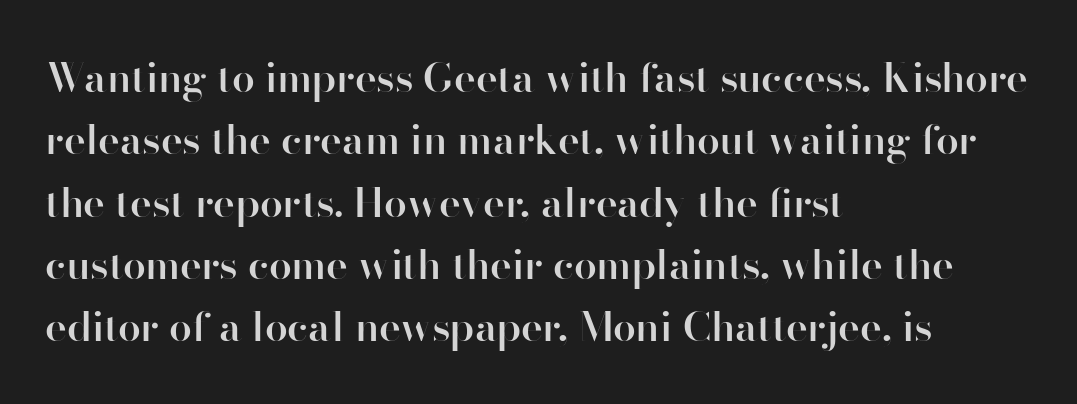
Q: Is the text bold? A: Semi-bold.
Q: Is the text italic (slanted)? A: No, it is upright.
Q: Is the typeface a serif or a sans-serif typeface? A: Sans-serif.
Q: Is the text underlined? A: No.
Q: How is the paragraph aligned? A: Left-aligned.
Q: Is the spacing between letters normal or unusually wide? A: Normal.
Q: Is the spacing between lines tight, normal or loose? A: Normal.
Q: Width (condensed, normal, or wide)? A: Normal.
Q: Stroke contrast? A: High.
Q: x-height? A: Small.
Q: Monospaced? A: No.
